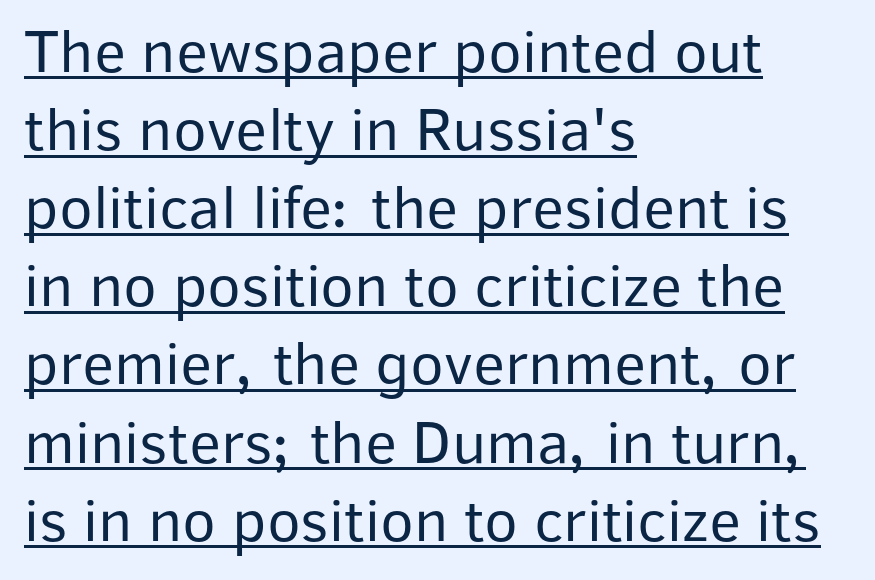
The image shows 62 px regular-weight sans-serif type, upright; set left-aligned, normal line spacing (1.26x), normal letter spacing, underlined; low stroke contrast and a medium x-height.
